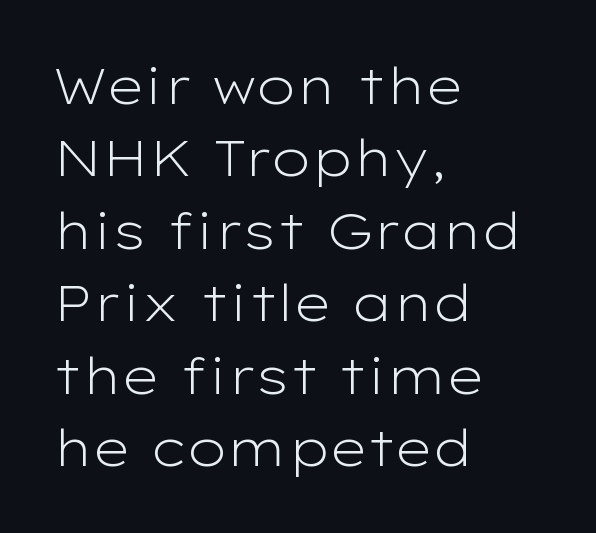
The image shows 51 px light, wide sans-serif type, upright; set left-aligned, normal line spacing (1.42x), normal letter spacing, not underlined; low stroke contrast and a medium x-height.
